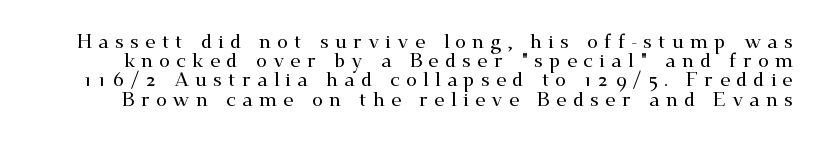
Q: Is the text italic (slanted)? A: No, it is upright.
Q: Is the text underlined? A: No.
Q: Is the spacing between letters normal or unusually wide? A: Unusually wide.
Q: Is the spacing between lines tight, normal or loose? A: Tight.
